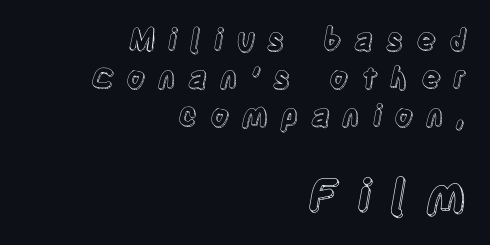
{"width": "condensed", "x_height": "large", "monospaced": "no", "underline": "no", "align": "right", "line_spacing": "normal", "line_spacing_ratio": 1.31, "letter_spacing": "wide", "letter_spacing_em": 0.44, "larger_block": "second", "size_ratio": 1.52, "glyph_px": 44}
